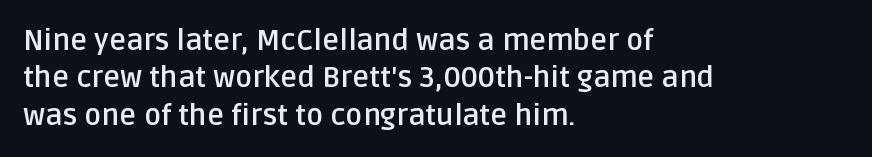
The image shows 29 px semibold sans-serif type, upright; set left-aligned, normal line spacing (1.29x), normal letter spacing, not underlined; low stroke contrast and a large x-height.
